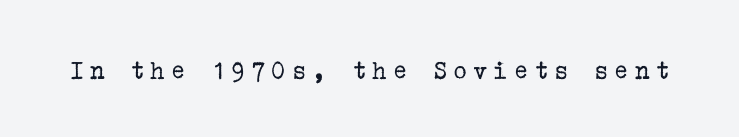
A roman cut, with each character standing at attention. Here the glyphs are tracked loosely, breaking word shapes into spaced letters. The letterforms sit at book weight or below. Each row of text sits above clean, open space.
